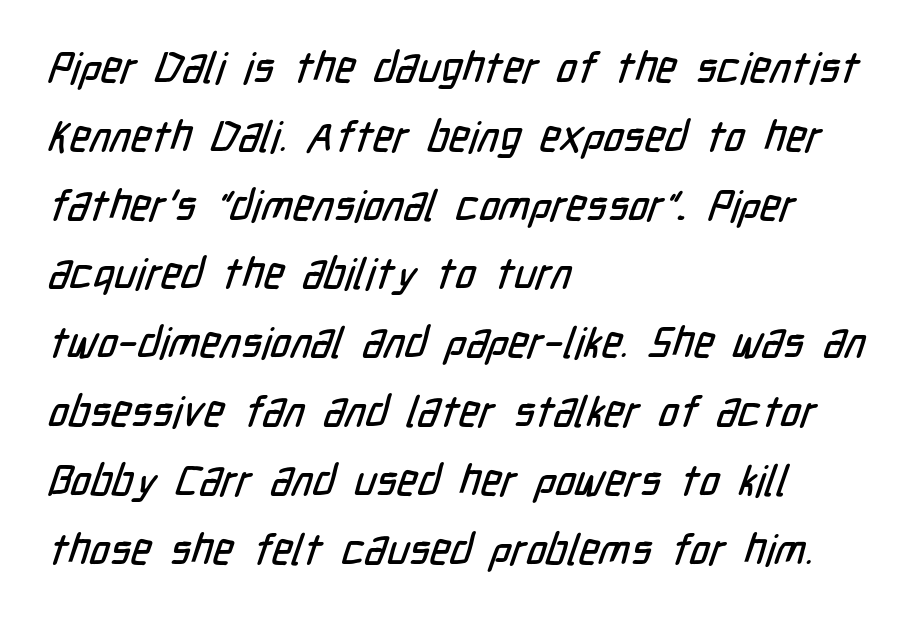
{"serif": "no", "width": "condensed", "stroke_contrast": "low", "x_height": "medium", "monospaced": "no", "underline": "no", "align": "left", "line_spacing": "normal", "line_spacing_ratio": 1.6, "letter_spacing": "normal", "letter_spacing_em": 0.0, "glyph_px": 43}
